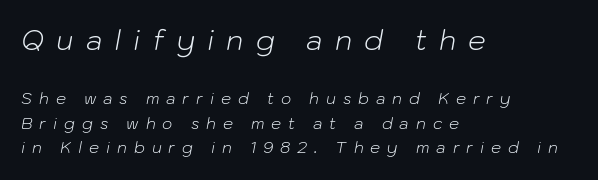
The tracking jumps out immediately: characters are airy and widely separated. The glyphs are unaccompanied by any horizontal stroke below them. Here the designer chose a conventional face with non-uniform glyph widths. One glance says typical: line gaps are just what's usual.
